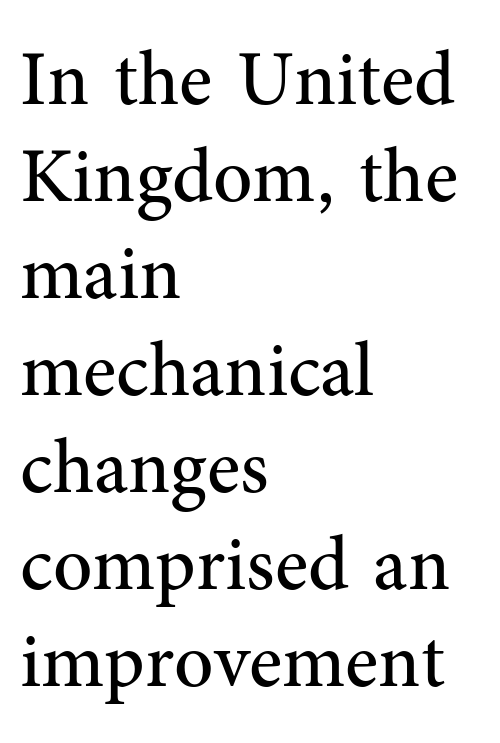
{"serif": "yes", "italic": "no", "bold": "no", "weight": "regular", "width": "normal", "stroke_contrast": "medium", "x_height": "medium", "monospaced": "no", "underline": "no", "align": "left", "line_spacing": "normal", "line_spacing_ratio": 1.26, "letter_spacing": "normal", "letter_spacing_em": 0.0, "glyph_px": 77}
